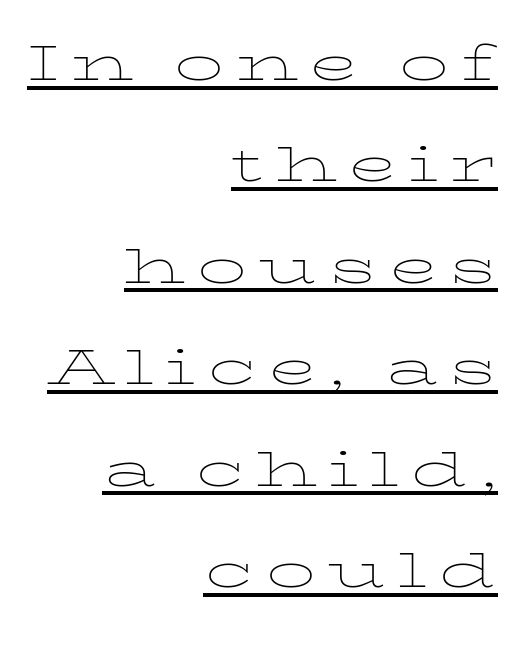
{"italic": "no", "bold": "no", "weight": "thin", "width": "wide", "stroke_contrast": "low", "x_height": "medium", "monospaced": "no", "underline": "yes", "align": "right", "line_spacing": "normal", "line_spacing_ratio": 1.56, "glyph_px": 65}
